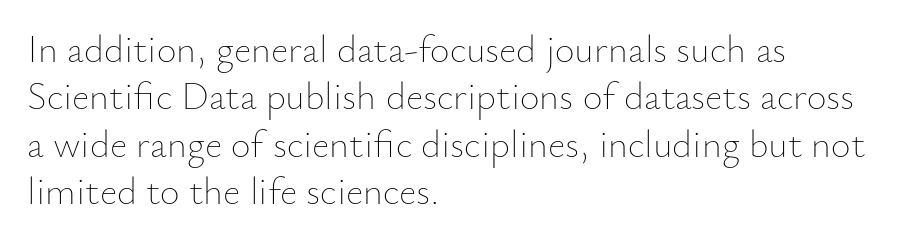
The image shows 38 px thin type, upright; set left-aligned, normal line spacing (1.25x), normal letter spacing, not underlined; low stroke contrast and a small x-height.
